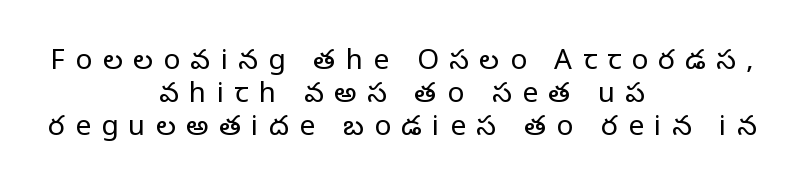
{"serif": "yes", "italic": "no", "bold": "no", "weight": "regular", "width": "normal", "stroke_contrast": "low", "x_height": "large", "monospaced": "no", "underline": "no", "align": "center", "line_spacing_ratio": 1.18, "letter_spacing": "wide", "letter_spacing_em": 0.37, "glyph_px": 28}
